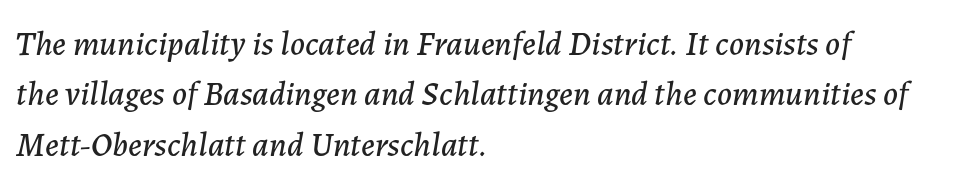
The image shows 34 px text type, italic (leaning right); set left-aligned, normal line spacing (1.48x), normal letter spacing, not underlined; low stroke contrast and a medium x-height.
